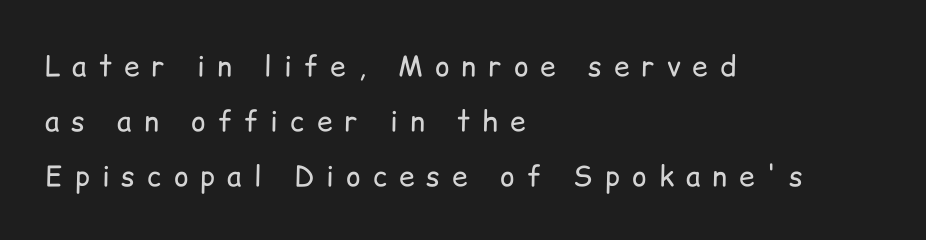
Q: Is the text bold? A: No.
Q: Is the text italic (slanted)? A: No, it is upright.
Q: Is the typeface a serif or a sans-serif typeface? A: Sans-serif.
Q: Is the text underlined? A: No.
Q: How is the paragraph aligned? A: Left-aligned.
Q: Is the spacing between letters normal or unusually wide? A: Unusually wide.
Q: Is the spacing between lines tight, normal or loose? A: Loose.
Q: Width (condensed, normal, or wide)? A: Normal.
Q: Stroke contrast? A: Low.
Q: x-height? A: Medium.
Q: Monospaced? A: No.
